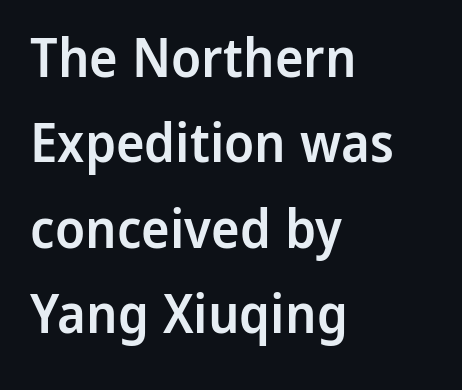
This is sans-serif lettering, the kind often seen on screens and signage. A bit beefed up — I'd call it semibold rather than bold. Does extra space separate the letters? No, they use regular spacing. Is this a fixed-width face? No — the glyphs have proportional, varying widths. Baseline-to-baseline distance is the conventional proportion of letter height.
